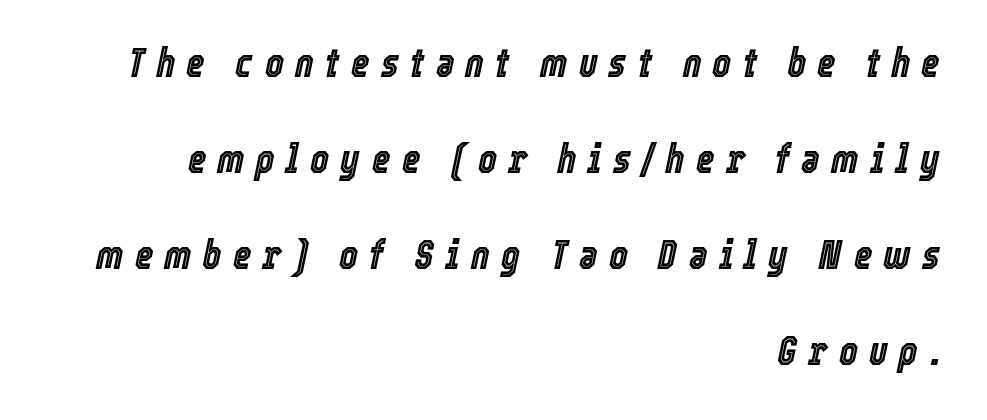
Q: Is the text italic (slanted)? A: Yes, it leans right by about 12 degrees.
Q: Is the text underlined? A: No.
Q: How is the paragraph aligned? A: Right-aligned.
Q: Is the spacing between letters normal or unusually wide? A: Unusually wide.
Q: Is the spacing between lines tight, normal or loose? A: Loose.
Q: Width (condensed, normal, or wide)? A: Condensed.
Q: x-height? A: Medium.
Q: Monospaced? A: No.
